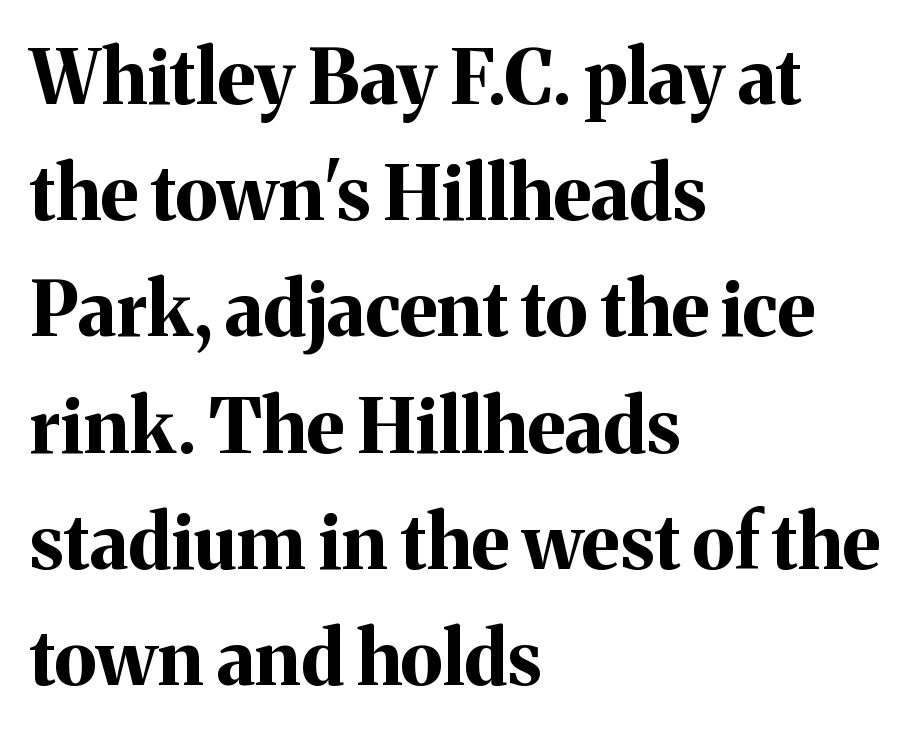
When letters stand straight like this, we call the style roman or upright. The words here are not underlined. You could call the tracking neutral — neither tight nor loose. How would I describe the line gaps? Plain and ordinary. Thick stems and heavy bowls — unmistakably bold. I'd call this a serif setting — the letters wear small feet.
